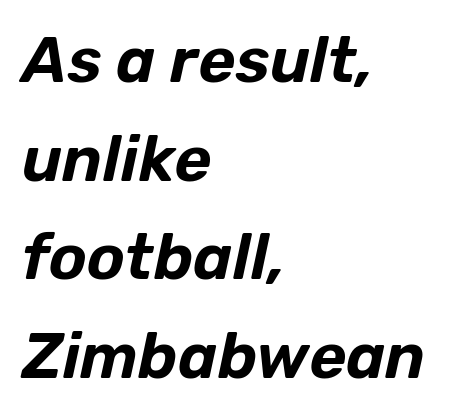
{"italic": "yes", "lean": "right", "slant_degrees": 12, "width": "normal", "stroke_contrast": "low", "x_height": "medium", "monospaced": "no", "underline": "no", "align": "left", "line_spacing": "normal", "line_spacing_ratio": 1.54, "letter_spacing": "normal", "letter_spacing_em": 0.0, "glyph_px": 64}
